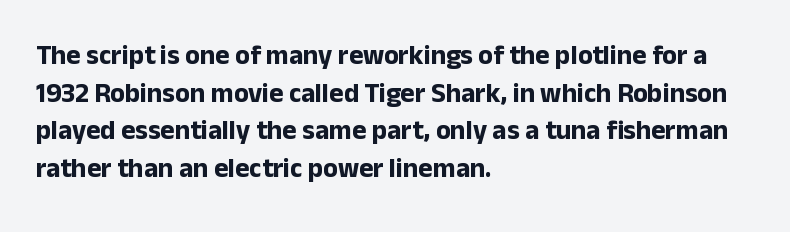
Q: Is the text bold? A: Yes.
Q: Is the text italic (slanted)? A: No, it is upright.
Q: Is the text underlined? A: No.
Q: How is the paragraph aligned? A: Left-aligned.
Q: Is the spacing between letters normal or unusually wide? A: Normal.
Q: Is the spacing between lines tight, normal or loose? A: Normal.
